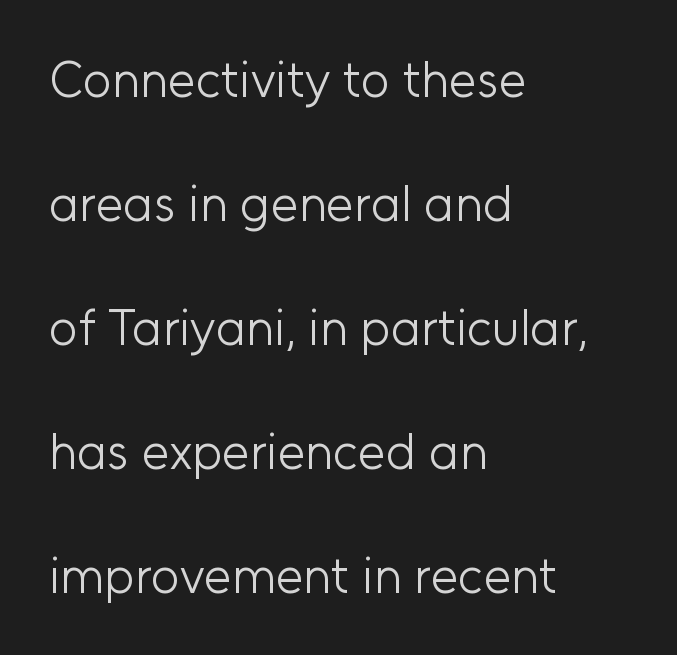
Italic: no, the glyphs are upright roman. The passage shown has conventional tracking throughout. Varying glyph widths throughout — classic text-font behaviour. Summary of weight: not heavy and not bold.
